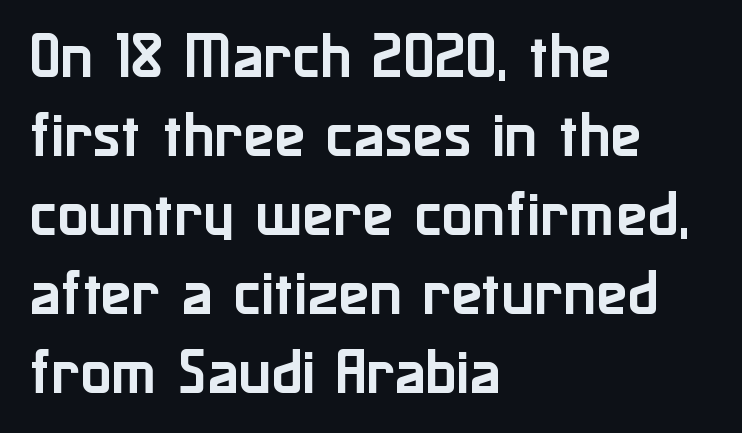
{"serif": "no", "italic": "no", "width": "normal", "stroke_contrast": "low", "x_height": "medium", "monospaced": "no", "underline": "no", "align": "left", "line_spacing": "normal", "line_spacing_ratio": 1.55, "letter_spacing": "normal", "letter_spacing_em": 0.0, "glyph_px": 51}
